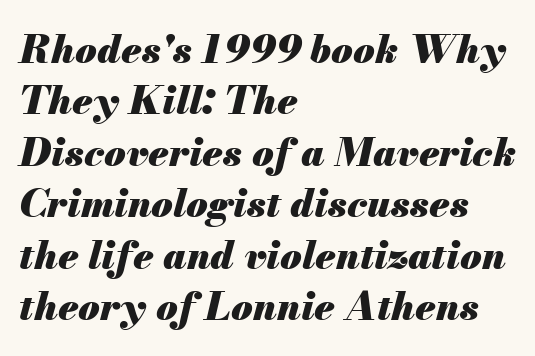
The image shows 39 px heavy type, italic (leaning right); set left-aligned, normal line spacing (1.32x), normal letter spacing, not underlined; medium stroke contrast and a small x-height.
